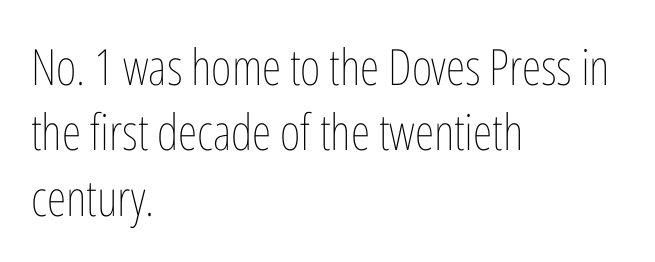
Q: Is the text bold? A: No.
Q: Is the text italic (slanted)? A: No, it is upright.
Q: Is the text underlined? A: No.
Q: How is the paragraph aligned? A: Left-aligned.
Q: Is the spacing between letters normal or unusually wide? A: Normal.
Q: Is the spacing between lines tight, normal or loose? A: Normal.
Q: Width (condensed, normal, or wide)? A: Condensed.
Q: Stroke contrast? A: Low.
Q: x-height? A: Medium.
Q: Monospaced? A: No.
